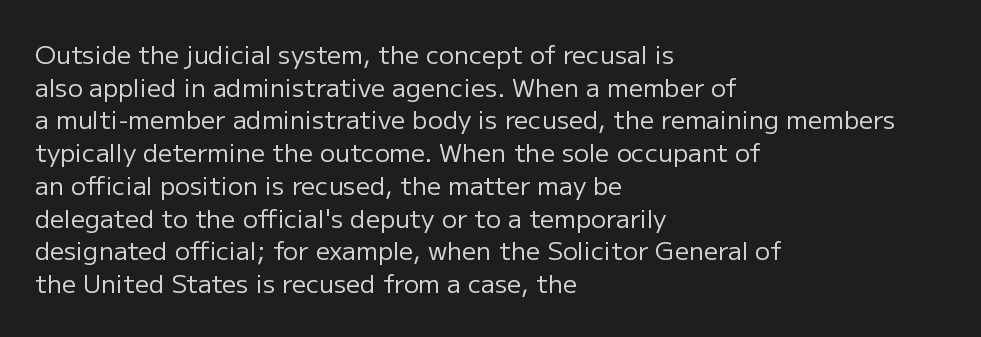
{"italic": "no", "bold": "no", "underline": "no", "align": "left", "line_spacing": "normal", "line_spacing_ratio": 1.31, "letter_spacing": "normal", "letter_spacing_em": 0.0, "glyph_px": 25}
